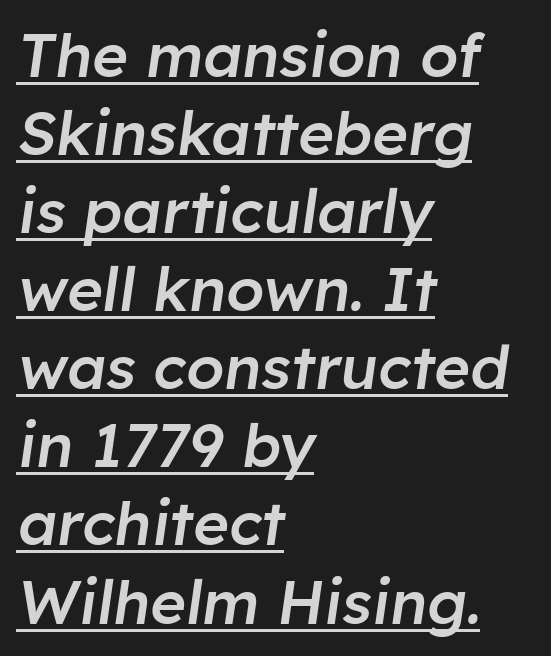
The image shows 61 px semibold type, italic (leaning right); set left-aligned, normal line spacing (1.28x), normal letter spacing, underlined; low stroke contrast and a medium x-height.
